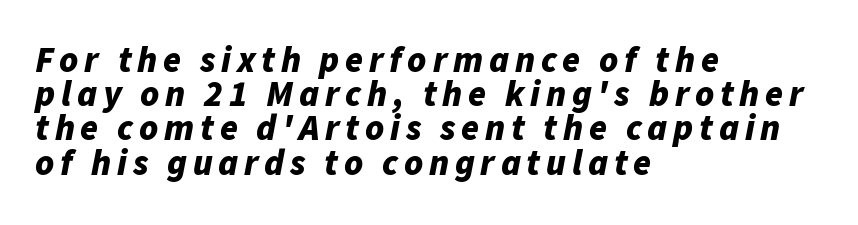
The image shows 36 px bold type, italic (leaning right); set left-aligned, tight line spacing (0.95x), not underlined; low stroke contrast and a medium x-height.
